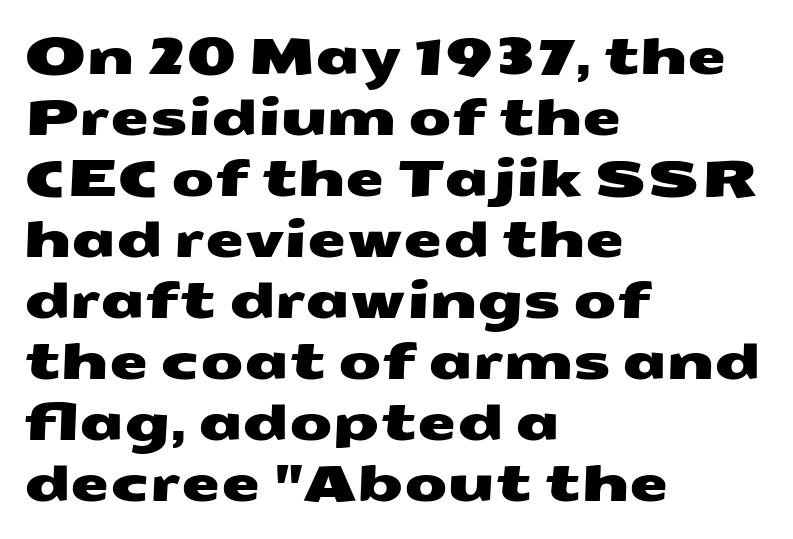
{"serif": "no", "width": "wide", "stroke_contrast": "medium", "x_height": "medium", "monospaced": "no", "underline": "no", "align": "left", "line_spacing_ratio": 1.22, "letter_spacing": "normal", "letter_spacing_em": 0.0, "glyph_px": 50}
